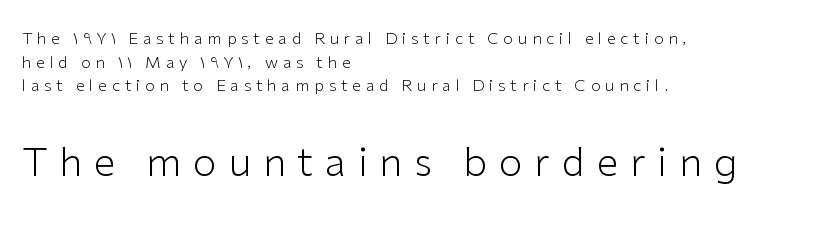
The image shows 39 px light sans-serif type, upright; set left-aligned, normal line spacing (1.47x), unusually wide letter spacing (+0.3 em), not underlined; the second (bottom) block is 2.44x larger; low stroke contrast and a medium x-height.
